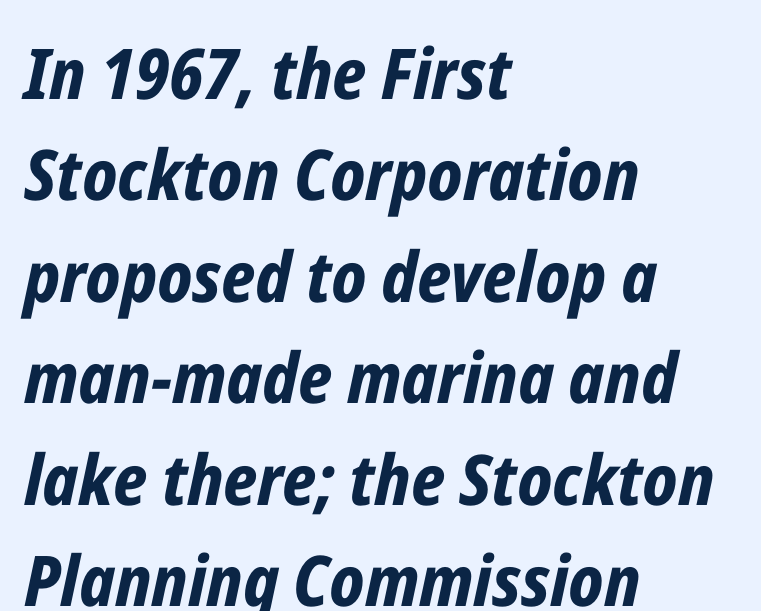
The image shows 70 px bold, condensed type, italic (leaning right); set left-aligned, normal line spacing (1.45x), normal letter spacing, not underlined; low stroke contrast and a medium x-height.
